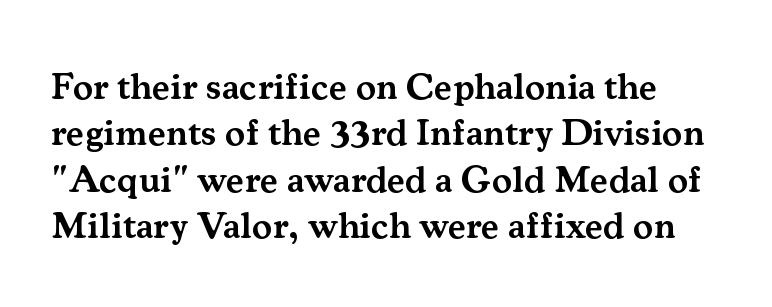
The image shows 38 px semibold serif type, upright; set line spacing 1.22x, normal letter spacing, not underlined; medium stroke contrast and a small x-height.
